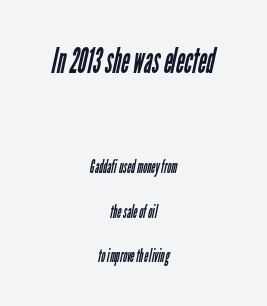
Q: Is the text bold? A: No.
Q: Is the typeface a serif or a sans-serif typeface? A: Sans-serif.
Q: Is the text underlined? A: No.
Q: How is the paragraph aligned? A: Centered.
Q: Is the spacing between letters normal or unusually wide? A: Normal.
Q: Is the spacing between lines tight, normal or loose? A: Loose.
Q: Which block of text is set in a larger size, the first (top) or the second (bottom)? A: The first (top) one.
Q: Width (condensed, normal, or wide)? A: Condensed.
Q: Stroke contrast? A: Low.
Q: x-height? A: Medium.
Q: Monospaced? A: No.
